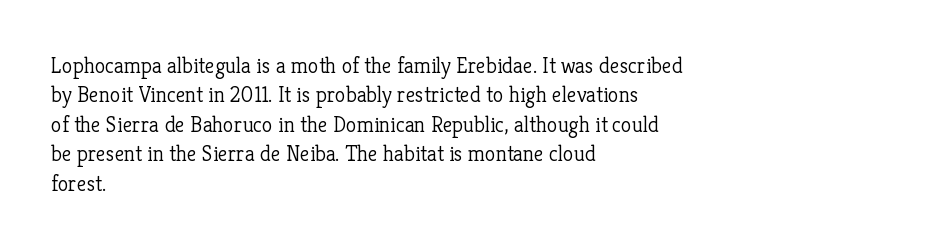
{"italic": "no", "bold": "no", "underline": "no", "align": "left", "line_spacing": "normal", "line_spacing_ratio": 1.34, "letter_spacing": "normal", "letter_spacing_em": 0.0, "glyph_px": 22}
